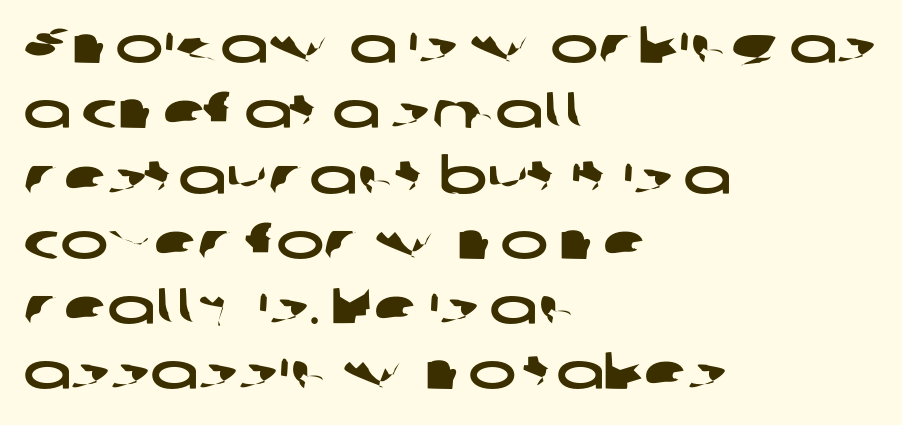
Q: Is the typeface a serif or a sans-serif typeface? A: Sans-serif.
Q: Is the text underlined? A: No.
Q: How is the paragraph aligned? A: Left-aligned.
Q: Is the spacing between letters normal or unusually wide? A: Normal.
Q: Is the spacing between lines tight, normal or loose? A: Normal.
Q: Width (condensed, normal, or wide)? A: Wide.
Q: Stroke contrast? A: Low.
Q: x-height? A: Medium.
Q: Monospaced? A: No.
